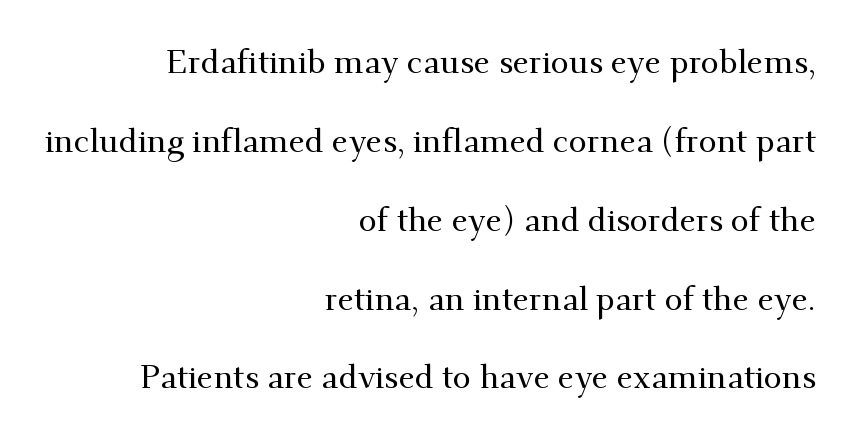
The image shows 33 px serif type, upright; set right-aligned, loose line spacing (2.39x), normal letter spacing, not underlined; medium stroke contrast and a small x-height.
